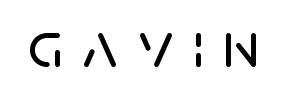
{"serif": "no", "italic": "no", "width": "normal", "stroke_contrast": "low", "x_height": "large", "monospaced": "no", "underline": "no", "letter_spacing": "wide", "letter_spacing_em": 0.31, "glyph_px": 65}
